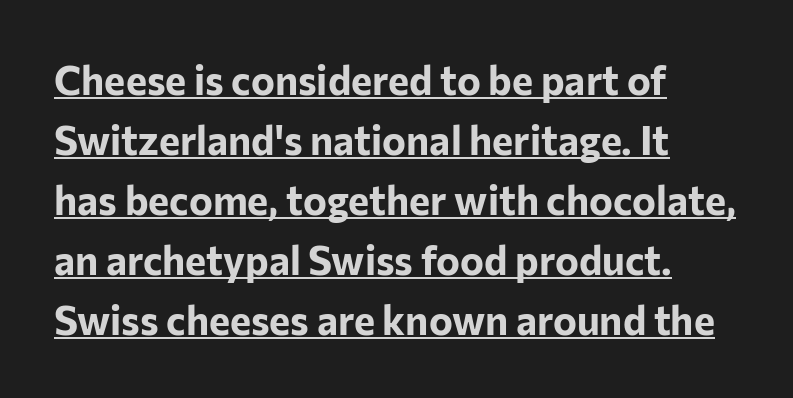
These lines sit exactly where default settings would place them. Do the characters align in a grid? No, the font is proportional. A typesetter would label this face a sans. The rendering uses a bold face; every stroke is thick and dark.
